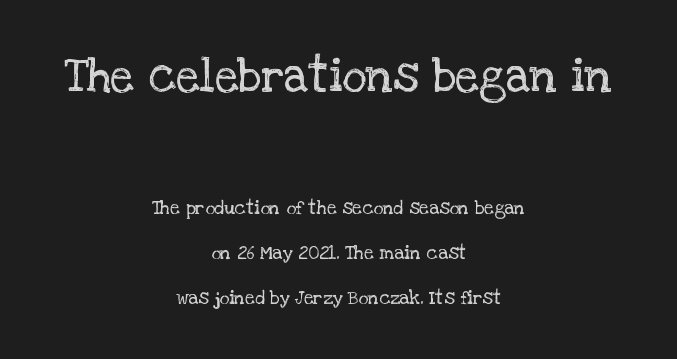
The image shows 47 px regular-weight serif type, upright; set centered, loose line spacing (2.37x), normal letter spacing, not underlined; the first (top) block is 2.47x larger; low stroke contrast and a large x-height.
